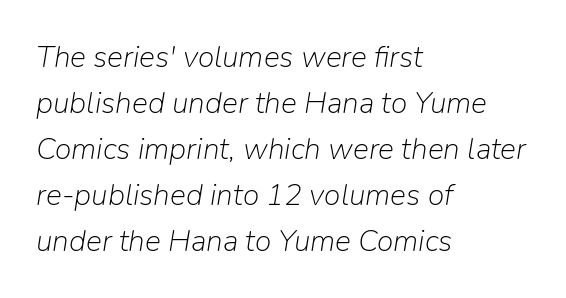
{"italic": "yes", "lean": "right", "slant_degrees": 9, "bold": "no", "weight": "light", "width": "normal", "stroke_contrast": "low", "x_height": "medium", "monospaced": "no", "underline": "no", "align": "left", "line_spacing": "normal", "line_spacing_ratio": 1.53, "letter_spacing": "normal", "letter_spacing_em": 0.0, "glyph_px": 30}
